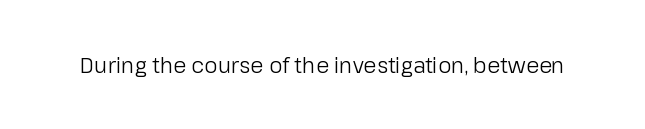
The passage shown is not underscored anywhere. The font's upright variant was chosen for this text. Stems here are at most as thick as an everyday book face. Observe the ordinary spacing: letters are neighbours, not strangers.
